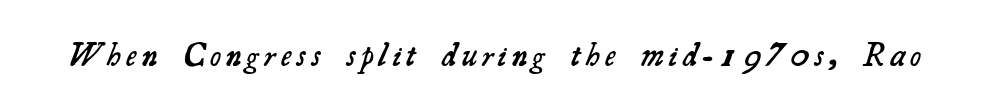
{"serif": "yes", "bold": "semi", "weight": "semibold", "width": "normal", "stroke_contrast": "medium", "x_height": "small", "monospaced": "no", "underline": "no", "glyph_px": 33}
